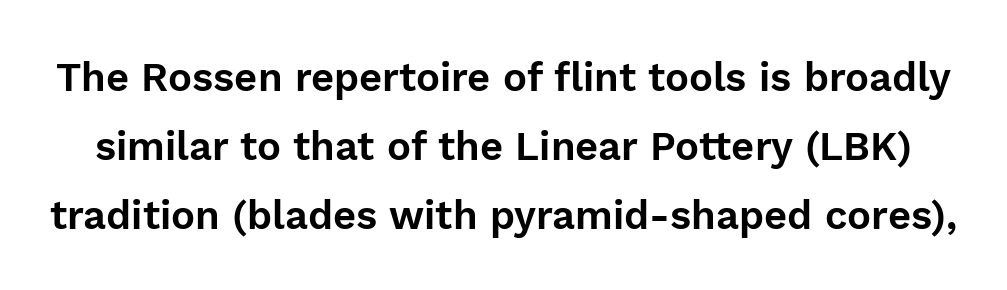
The image shows 40 px sans-serif type, upright; set line spacing 1.72x, normal letter spacing, not underlined; low stroke contrast and a medium x-height.
